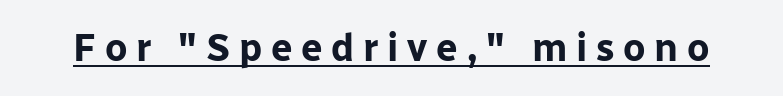
Q: Is the text bold? A: Yes.
Q: Is the text italic (slanted)? A: No, it is upright.
Q: Is the typeface a serif or a sans-serif typeface? A: Sans-serif.
Q: Is the text underlined? A: Yes.
Q: Is the spacing between letters normal or unusually wide? A: Unusually wide.
Q: Width (condensed, normal, or wide)? A: Normal.
Q: Stroke contrast? A: Low.
Q: x-height? A: Medium.
Q: Monospaced? A: No.
